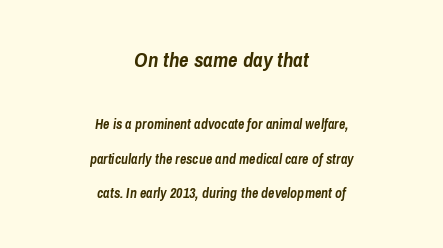
{"italic": "yes", "lean": "right", "slant_degrees": 8, "bold": "yes", "underline": "no", "align": "center", "line_spacing": "loose", "line_spacing_ratio": 2.45, "letter_spacing": "normal", "letter_spacing_em": 0.0, "larger_block": "first", "size_ratio": 1.5, "glyph_px": 21}
